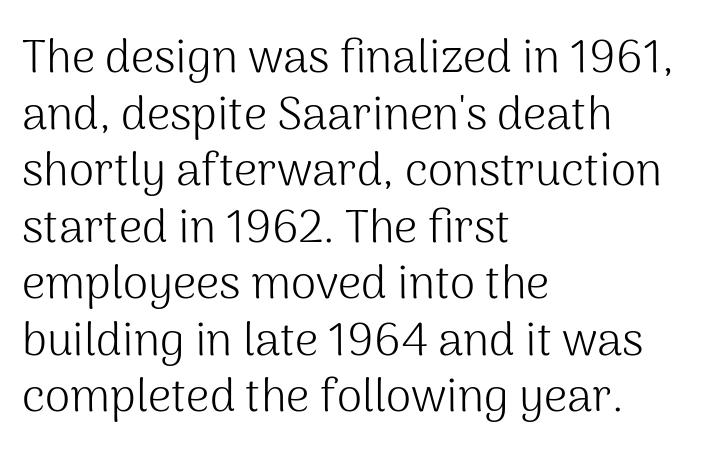
The image shows 46 px light sans-serif type, upright; set left-aligned, line spacing 1.23x, normal letter spacing, not underlined; medium stroke contrast and a medium x-height.
